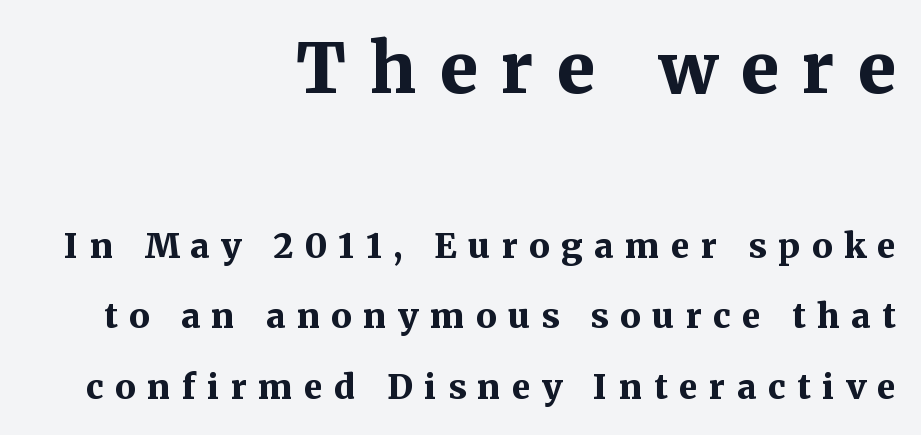
{"serif": "yes", "italic": "no", "bold": "yes", "weight": "bold", "width": "normal", "stroke_contrast": "medium", "x_height": "medium", "monospaced": "no", "underline": "no", "align": "right", "line_spacing": "loose", "line_spacing_ratio": 2.08, "letter_spacing": "wide", "letter_spacing_em": 0.34, "larger_block": "first", "size_ratio": 2.03, "glyph_px": 69}
